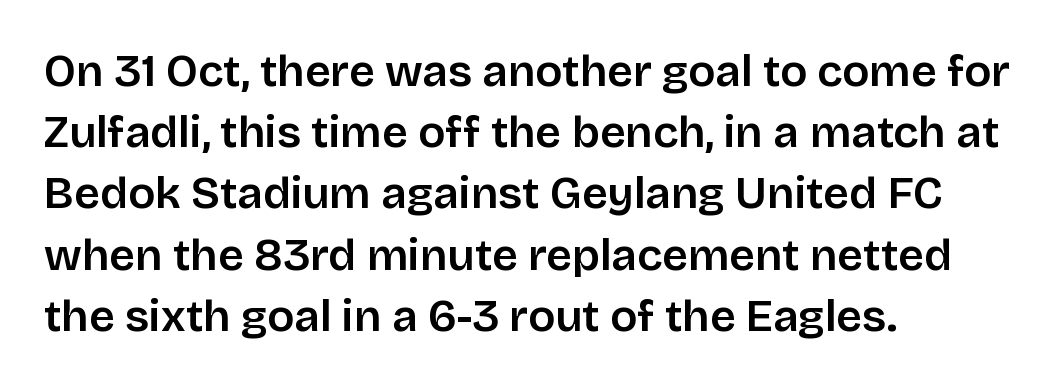
{"serif": "no", "italic": "no", "width": "normal", "stroke_contrast": "low", "x_height": "large", "monospaced": "no", "underline": "no", "align": "left", "line_spacing": "normal", "line_spacing_ratio": 1.36, "letter_spacing": "normal", "letter_spacing_em": 0.0, "glyph_px": 45}
